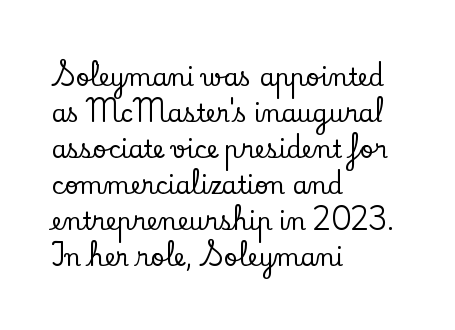
You can tell it's not italic because the verticals are truly vertical. Whoever set this chose a conventional vertical rhythm. The line texture is even and compact thanks to regular tracking. Each row of text sits above clean, open space.
